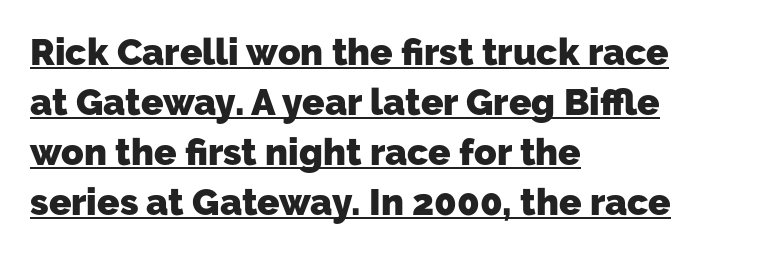
The face used here is a sans, in the tradition of grotesques and geometrics. The passage shown is emphatically bold. Each line starts at the same left margin while the right side varies. Compared with typical body copy, the letter spacing here is the same. These characters rest on top of a visible drawn line.
